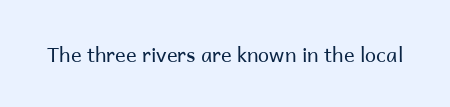
The image shows 20 px text type, upright; set normal letter spacing, not underlined.
